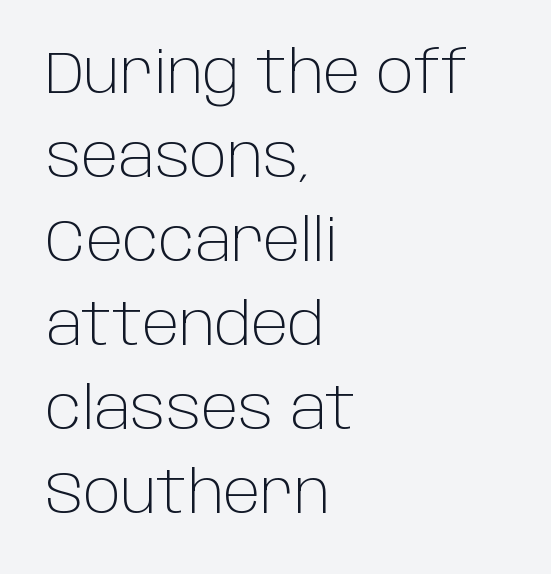
{"serif": "no", "italic": "no", "bold": "no", "weight": "light", "width": "normal", "stroke_contrast": "low", "x_height": "large", "monospaced": "no", "underline": "no", "align": "left", "line_spacing": "normal", "line_spacing_ratio": 1.45, "letter_spacing": "normal", "letter_spacing_em": 0.0, "glyph_px": 58}
